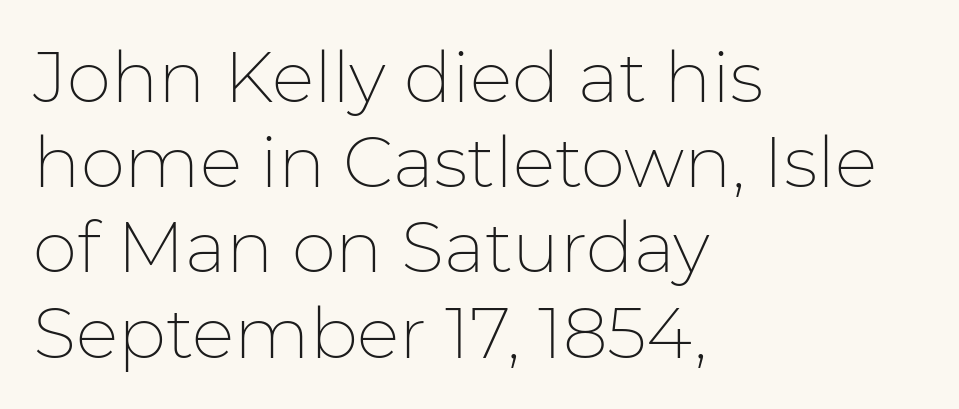
{"serif": "no", "italic": "no", "bold": "no", "weight": "thin", "width": "normal", "stroke_contrast": "low", "x_height": "medium", "monospaced": "no", "underline": "no", "align": "left", "line_spacing_ratio": 1.2, "letter_spacing": "normal", "letter_spacing_em": 0.0, "glyph_px": 71}
